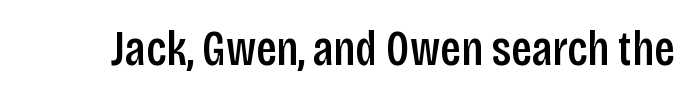
{"serif": "no", "italic": "no", "width": "condensed", "stroke_contrast": "low", "x_height": "large", "monospaced": "no", "underline": "no", "letter_spacing": "normal", "letter_spacing_em": 0.0, "glyph_px": 49}
